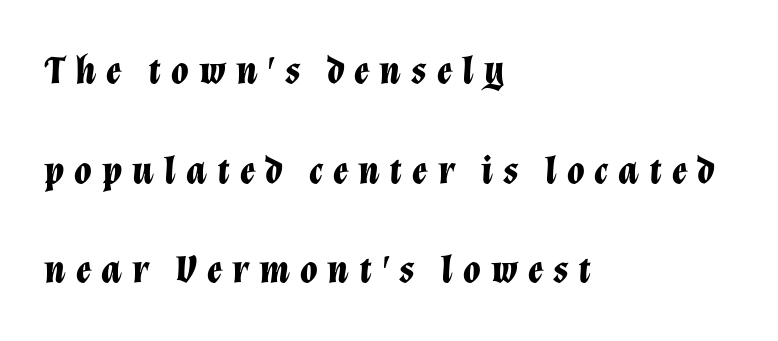
Q: Is the text bold? A: Yes.
Q: Is the text italic (slanted)? A: Yes, it leans right by about 12 degrees.
Q: Is the text underlined? A: No.
Q: How is the paragraph aligned? A: Left-aligned.
Q: Is the spacing between letters normal or unusually wide? A: Unusually wide.
Q: Is the spacing between lines tight, normal or loose? A: Loose.
Q: Width (condensed, normal, or wide)? A: Normal.
Q: Stroke contrast? A: Low.
Q: x-height? A: Medium.
Q: Monospaced? A: No.
